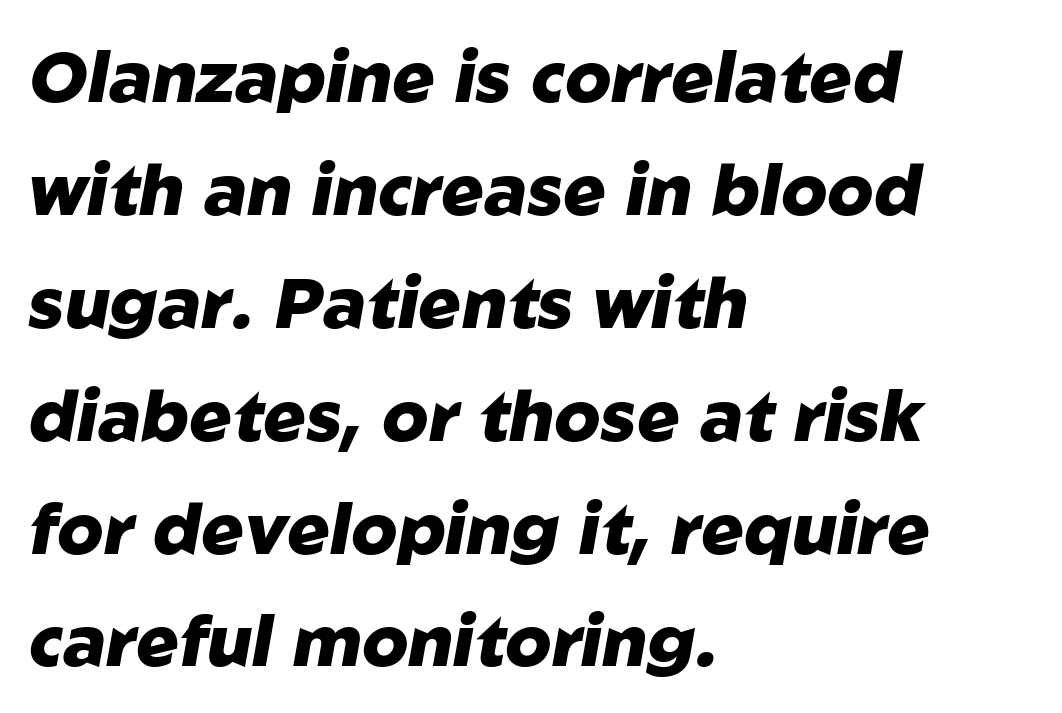
You could call the tracking neutral — neither tight nor loose. Do the characters align in a grid? No, the font is proportional. The setting favours the left margin, as ordinary paragraphs usually do. The glyphs look as if they've been sheared to an angle. Has an underline been added? It has not.
